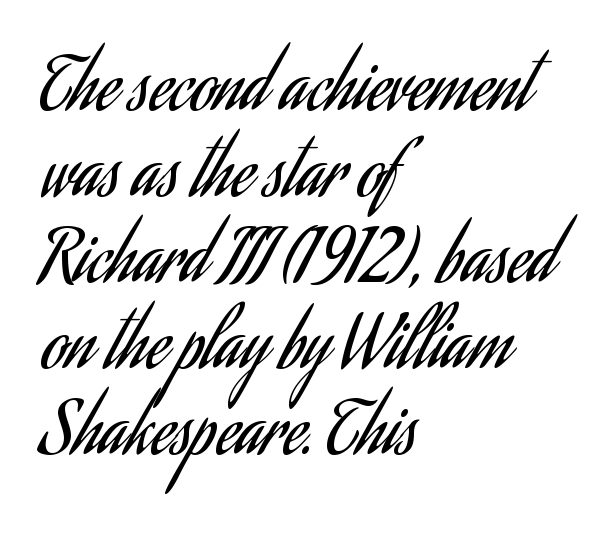
Q: Is the text bold? A: No.
Q: Is the text italic (slanted)? A: Yes.
Q: Is the typeface a serif or a sans-serif typeface? A: Sans-serif.
Q: Is the text underlined? A: No.
Q: How is the paragraph aligned? A: Left-aligned.
Q: Is the spacing between letters normal or unusually wide? A: Normal.
Q: Width (condensed, normal, or wide)? A: Condensed.
Q: Stroke contrast? A: Low.
Q: x-height? A: Small.
Q: Monospaced? A: No.
